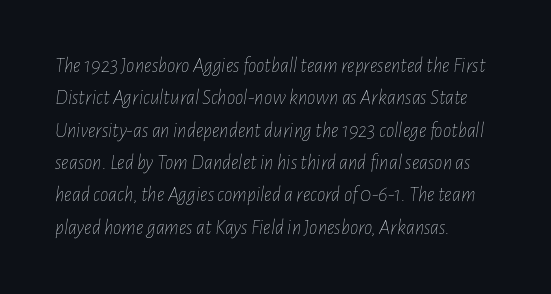
The image shows 21 px text type, italic (leaning right); set left-aligned, normal line spacing (1.54x), normal letter spacing, not underlined.
